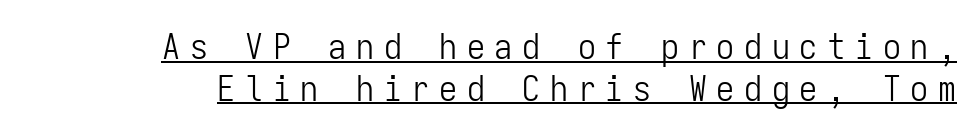
The image shows 36 px light, condensed sans-serif type, upright, monospaced; set line spacing 1.16x, unusually wide letter spacing (+0.27 em), underlined; low stroke contrast and a medium x-height.
